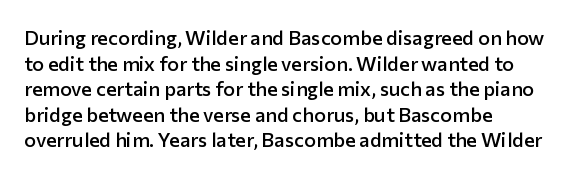
{"italic": "no", "bold": "semi", "underline": "no", "line_spacing": "normal", "line_spacing_ratio": 1.28, "letter_spacing": "normal", "letter_spacing_em": 0.0, "glyph_px": 20}
